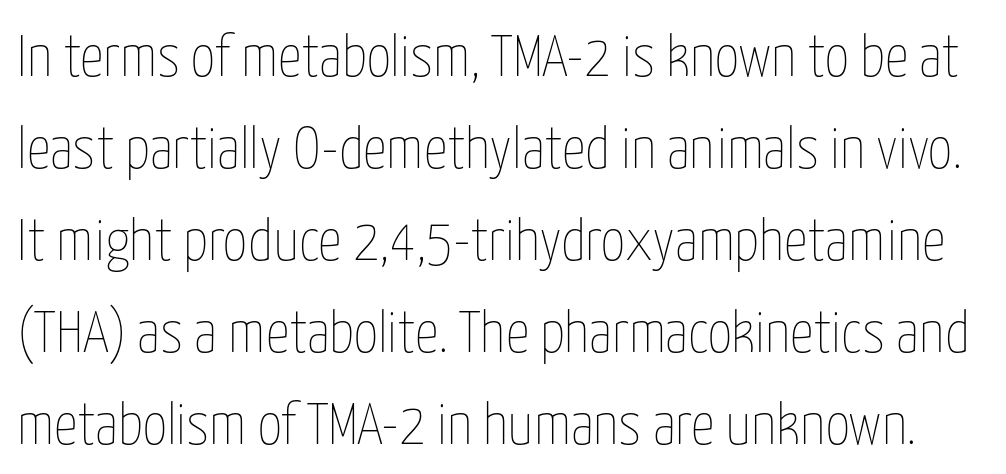
The image shows 59 px thin, condensed type, upright; set normal line spacing (1.56x), normal letter spacing, not underlined; low stroke contrast and a medium x-height.
